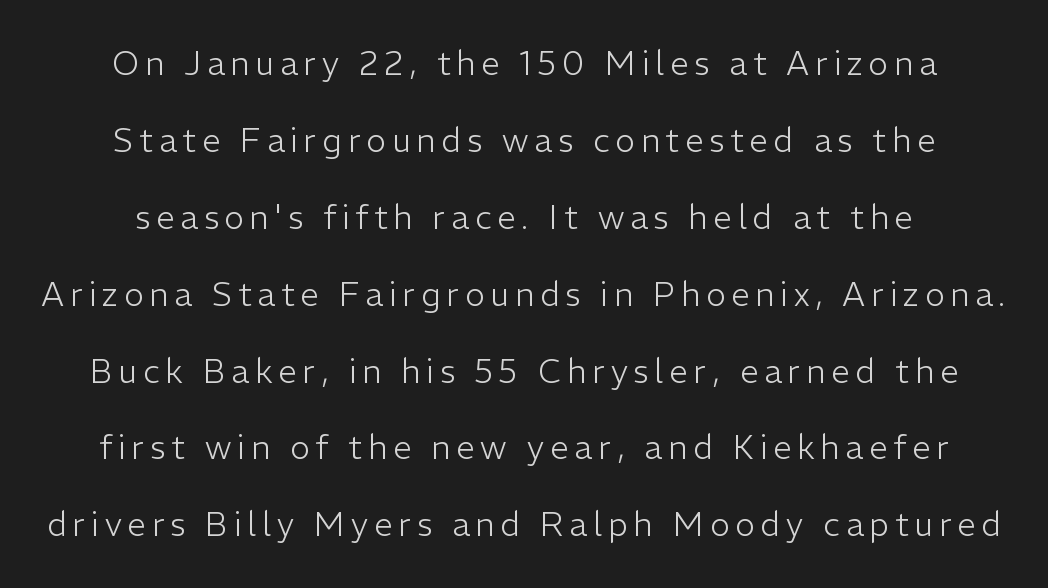
{"serif": "no", "italic": "no", "bold": "no", "weight": "light", "width": "normal", "stroke_contrast": "low", "x_height": "medium", "monospaced": "no", "underline": "no", "line_spacing": "loose", "line_spacing_ratio": 2.33, "glyph_px": 33}
